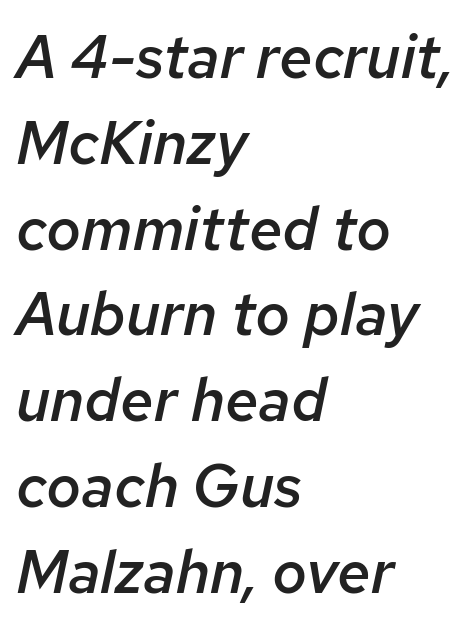
Q: Is the text bold? A: Semi-bold.
Q: Is the text italic (slanted)? A: Yes, it leans right by about 12 degrees.
Q: Is the text underlined? A: No.
Q: How is the paragraph aligned? A: Left-aligned.
Q: Is the spacing between letters normal or unusually wide? A: Normal.
Q: Is the spacing between lines tight, normal or loose? A: Normal.
Q: Width (condensed, normal, or wide)? A: Normal.
Q: Stroke contrast? A: Low.
Q: x-height? A: Medium.
Q: Monospaced? A: No.
